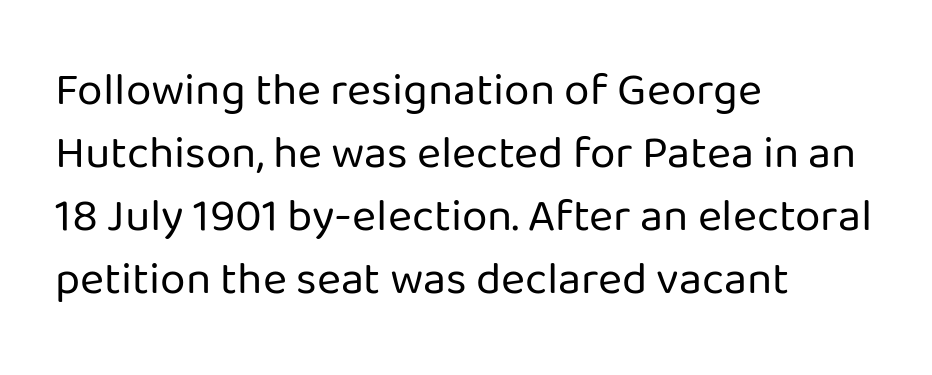
The ragged edge is on the right, which tells us the setting is flush left. The string is rendered with underlining switched off. This sample uses an upright cut, with every glyph sitting square on the baseline. Horizontal bands of white between lines are of average thickness.
